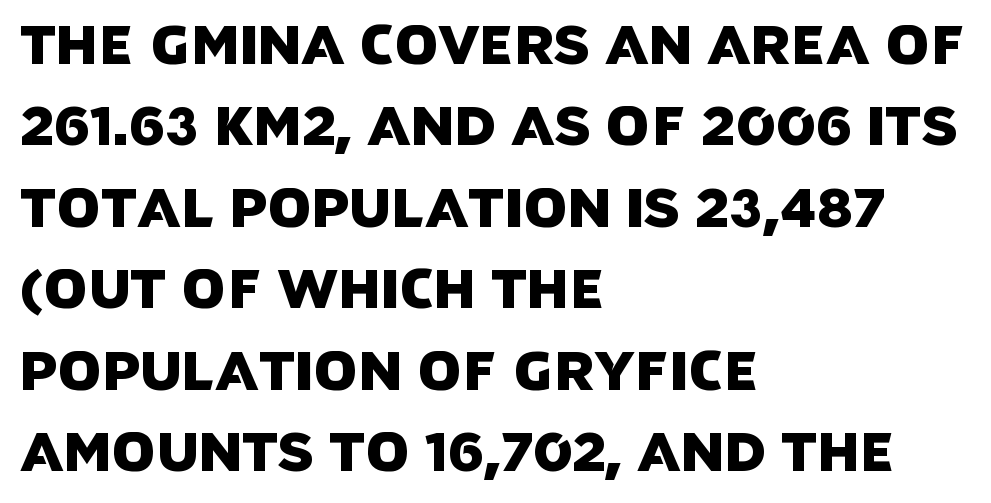
The image shows 55 px sans-serif type; set left-aligned, normal line spacing (1.48x), normal letter spacing, not underlined; low stroke contrast and a large x-height.
